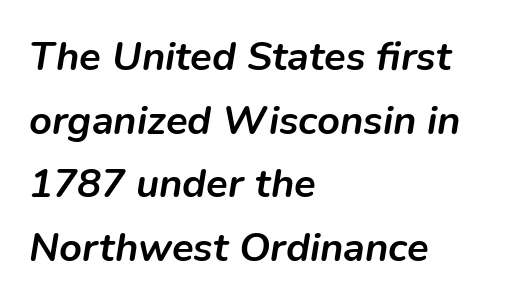
{"italic": "yes", "lean": "right", "slant_degrees": 9, "bold": "yes", "weight": "semibold", "width": "normal", "stroke_contrast": "low", "x_height": "medium", "monospaced": "no", "underline": "no", "align": "left", "line_spacing": "normal", "line_spacing_ratio": 1.59, "letter_spacing": "normal", "letter_spacing_em": 0.0, "glyph_px": 40}
